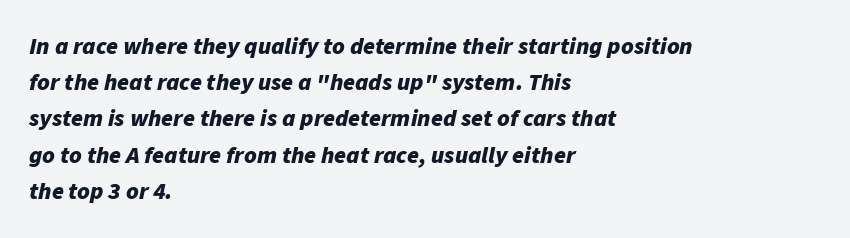
The image shows 24 px bold type, italic (leaning right); set left-aligned, normal line spacing (1.51x), normal letter spacing, not underlined.
